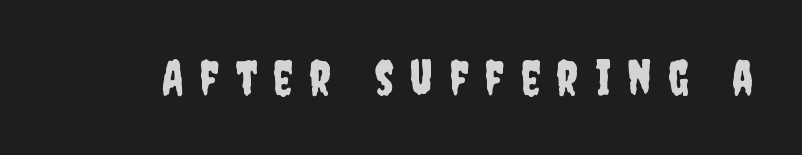
The image shows 48 px condensed sans-serif type, upright; set unusually wide letter spacing (+0.34 em), not underlined; low stroke contrast and a large x-height.
